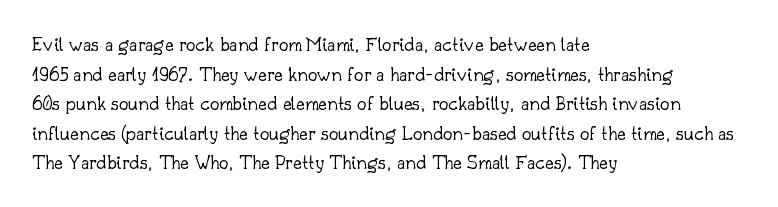
The image shows 21 px text type, upright; set left-aligned, normal line spacing (1.41x), normal letter spacing, not underlined.
